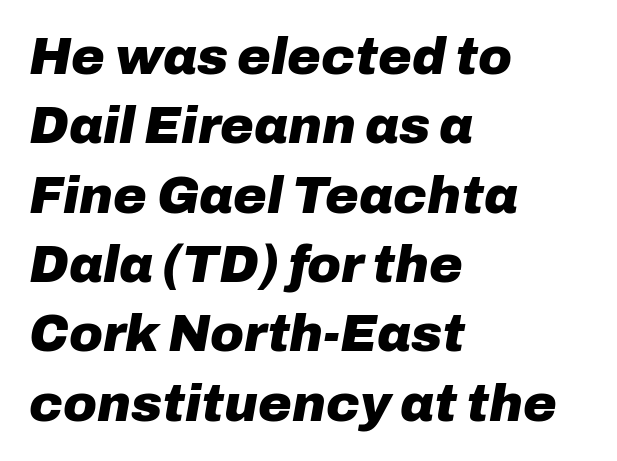
{"italic": "yes", "lean": "right", "slant_degrees": 10, "bold": "yes", "weight": "heavy", "width": "normal", "stroke_contrast": "low", "x_height": "medium", "monospaced": "no", "underline": "no", "align": "left", "line_spacing": "normal", "line_spacing_ratio": 1.36, "letter_spacing": "normal", "letter_spacing_em": 0.0, "glyph_px": 51}
